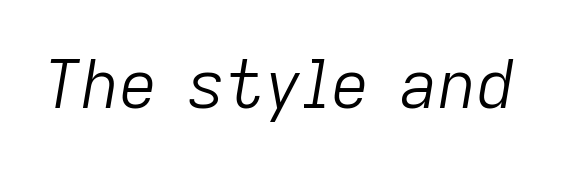
Q: Is the text bold? A: No.
Q: Is the text italic (slanted)? A: Yes, it leans right by about 9 degrees.
Q: Is the text underlined? A: No.
Q: Is the spacing between letters normal or unusually wide? A: Normal.
Q: Width (condensed, normal, or wide)? A: Normal.
Q: Stroke contrast? A: Low.
Q: x-height? A: Medium.
Q: Monospaced? A: No.
